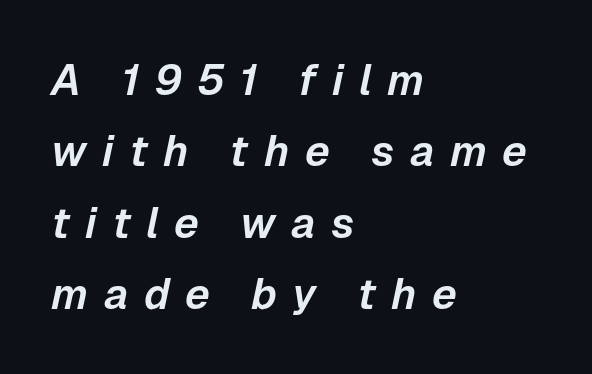
{"italic": "yes", "lean": "right", "slant_degrees": 12, "width": "normal", "stroke_contrast": "low", "x_height": "medium", "monospaced": "no", "underline": "no", "align": "left", "line_spacing": "normal", "line_spacing_ratio": 1.66, "letter_spacing": "wide", "letter_spacing_em": 0.36, "glyph_px": 43}
